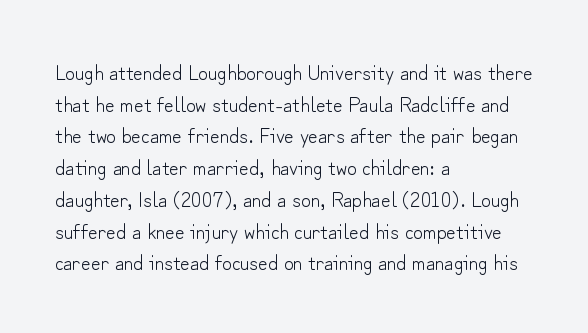
The image shows 21 px text type, upright; set left-aligned, normal line spacing (1.51x), normal letter spacing, not underlined.
